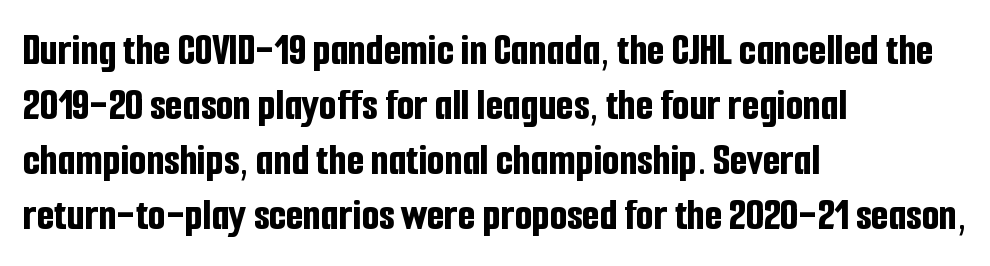
Q: Is the text bold? A: Yes.
Q: Is the text italic (slanted)? A: No, it is upright.
Q: Is the typeface a serif or a sans-serif typeface? A: Sans-serif.
Q: Is the text underlined? A: No.
Q: How is the paragraph aligned? A: Left-aligned.
Q: Is the spacing between letters normal or unusually wide? A: Normal.
Q: Width (condensed, normal, or wide)? A: Condensed.
Q: Stroke contrast? A: Low.
Q: x-height? A: Medium.
Q: Monospaced? A: No.
